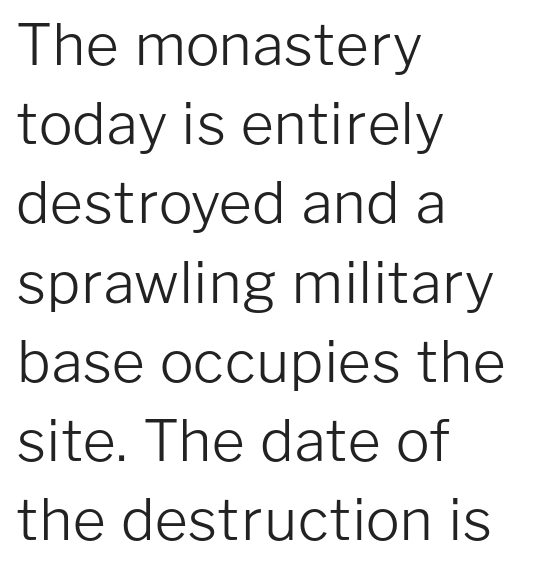
Upright lettering throughout. The setting favours the left margin, as ordinary paragraphs usually do. There is no visible air inserted between adjacent glyphs. Unlike a traditional serif, this face leaves its strokes unadorned. Character widths vary here, with narrow letters taking less room than wide ones. Check under the words: just untouched page.
